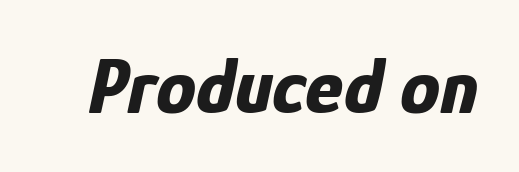
This is oblique type, the kind used for emphasis or titles. Plain, unruled lines of type. The typesetting leans heavy: a genuine bold. Note the varied advance widths — an 'i' is clearly narrower than an 'm'.
